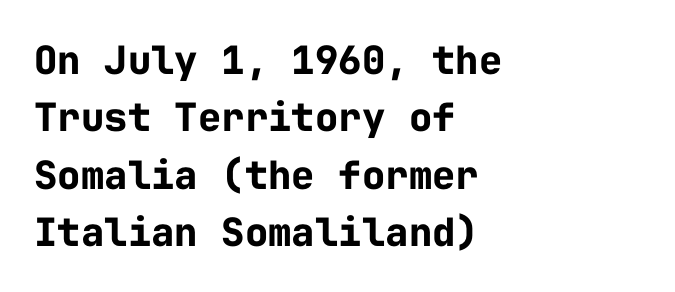
The image shows 39 px bold sans-serif type, upright, monospaced; set left-aligned, normal line spacing (1.47x), normal letter spacing, not underlined; low stroke contrast and a medium x-height.
